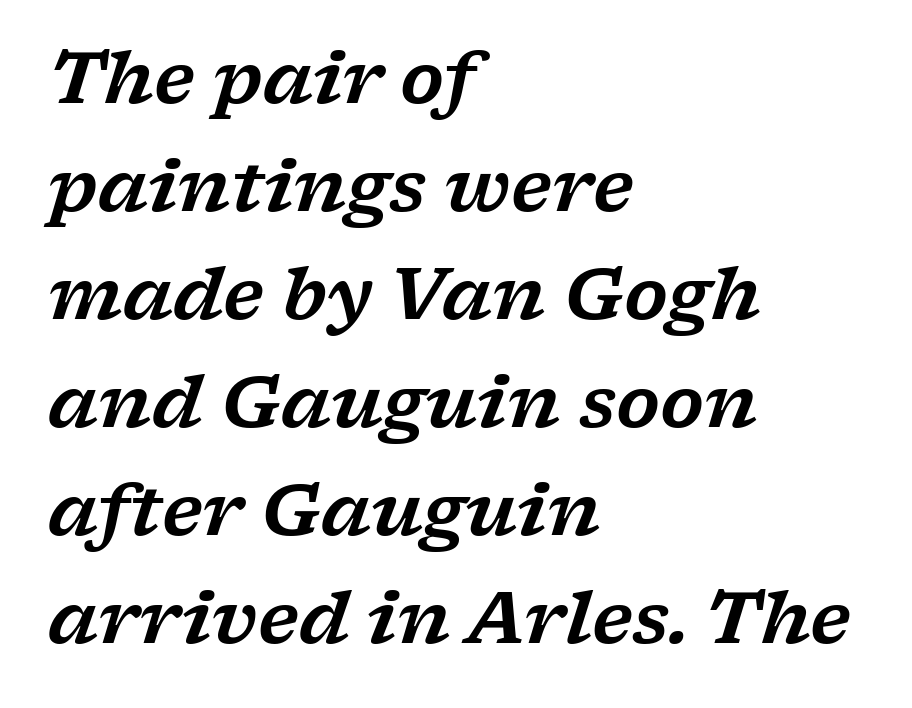
Q: Is the text italic (slanted)? A: Yes, it leans right by about 17 degrees.
Q: Is the typeface a serif or a sans-serif typeface? A: Serif.
Q: Is the text underlined? A: No.
Q: How is the paragraph aligned? A: Left-aligned.
Q: Is the spacing between letters normal or unusually wide? A: Normal.
Q: Is the spacing between lines tight, normal or loose? A: Normal.
Q: Width (condensed, normal, or wide)? A: Wide.
Q: Stroke contrast? A: Low.
Q: x-height? A: Medium.
Q: Monospaced? A: No.
